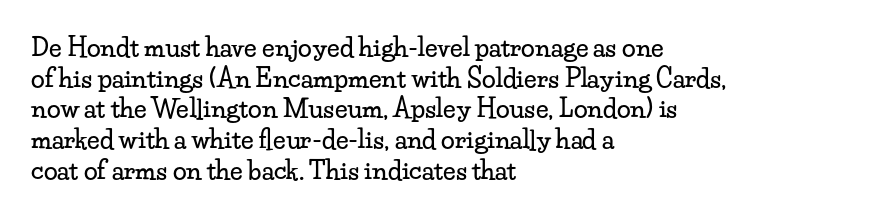
The image shows 25 px text type, upright; set left-aligned, line spacing 1.23x, normal letter spacing, not underlined.
